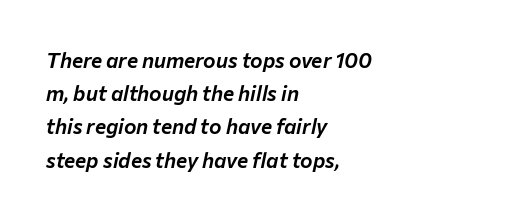
Honestly, there is no underline to notice here at all. The type is set solid horizontally, with unmodified tracking. It's the slanting kind of type. Normally led — the rows are evenly, conventionally spaced. Typeset ragged right — the left edge is the straight one.
